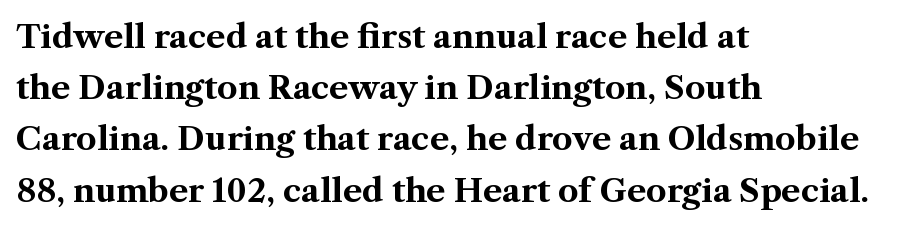
Q: Is the text bold? A: Yes.
Q: Is the text italic (slanted)? A: No, it is upright.
Q: Is the typeface a serif or a sans-serif typeface? A: Serif.
Q: Is the text underlined? A: No.
Q: How is the paragraph aligned? A: Left-aligned.
Q: Is the spacing between letters normal or unusually wide? A: Normal.
Q: Is the spacing between lines tight, normal or loose? A: Normal.
Q: Width (condensed, normal, or wide)? A: Normal.
Q: Stroke contrast? A: Medium.
Q: x-height? A: Medium.
Q: Monospaced? A: No.
